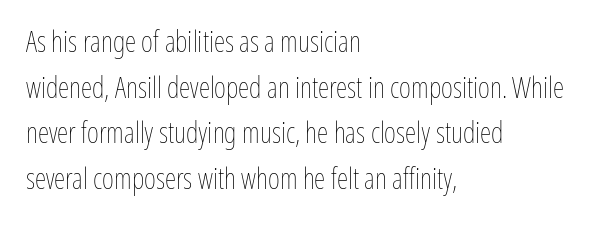
The image shows 29 px thin, condensed type, upright; set left-aligned, normal line spacing (1.57x), normal letter spacing, not underlined; low stroke contrast and a medium x-height.
